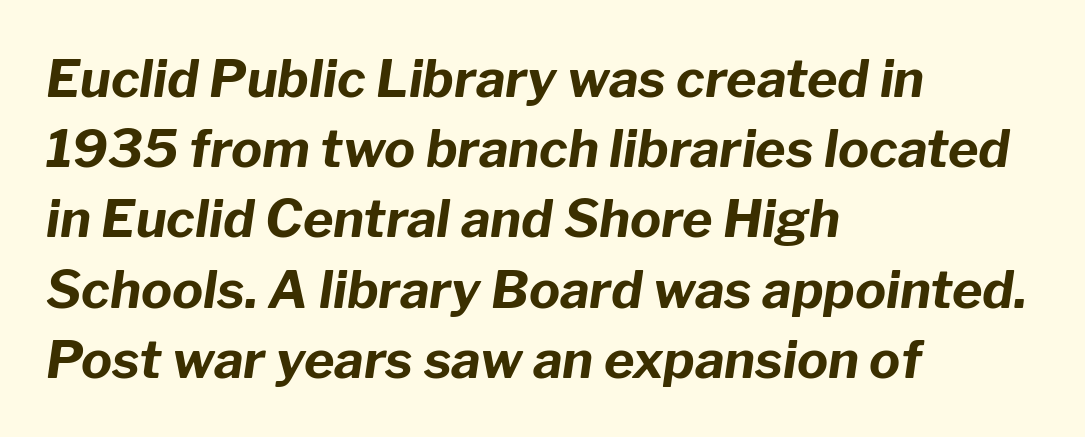
{"italic": "yes", "lean": "right", "slant_degrees": 8, "bold": "yes", "weight": "bold", "width": "normal", "stroke_contrast": "low", "x_height": "medium", "monospaced": "no", "underline": "no", "align": "left", "line_spacing": "normal", "line_spacing_ratio": 1.35, "letter_spacing": "normal", "letter_spacing_em": 0.0, "glyph_px": 52}
